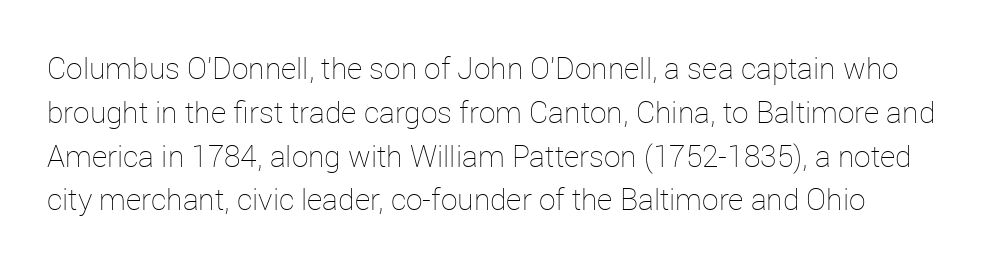
Q: Is the text bold? A: No.
Q: Is the text italic (slanted)? A: No, it is upright.
Q: Is the text underlined? A: No.
Q: Is the spacing between letters normal or unusually wide? A: Normal.
Q: Is the spacing between lines tight, normal or loose? A: Normal.
Q: Width (condensed, normal, or wide)? A: Normal.
Q: Stroke contrast? A: Low.
Q: x-height? A: Medium.
Q: Monospaced? A: No.
